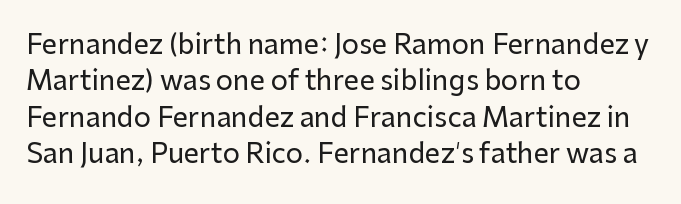
{"italic": "no", "underline": "no", "align": "left", "line_spacing": "normal", "line_spacing_ratio": 1.35, "letter_spacing": "normal", "letter_spacing_em": 0.0, "glyph_px": 27}
